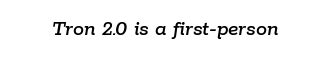
{"italic": "yes", "lean": "right", "slant_degrees": 9, "underline": "no", "letter_spacing": "normal", "letter_spacing_em": 0.0, "glyph_px": 22}
